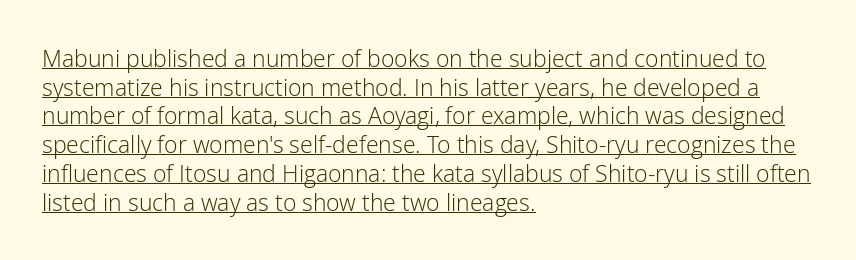
You could call the tracking neutral — neither tight nor loose. Does the lettering tilt? It doesn't — this is upright. Weight: regular or lighter. Reading down the block, your eye returns to a fixed left position each line. The glyphs are accompanied by a horizontal stroke just below them. Reading down the column, the eye jumps a familiar distance to each next line.
